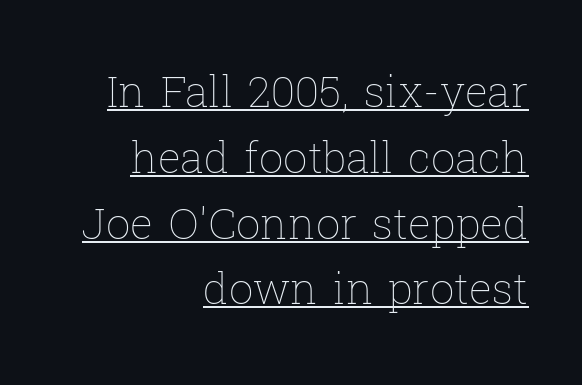
The image shows 43 px thin type, upright; set right-aligned, normal line spacing (1.53x), normal letter spacing, underlined; low stroke contrast and a medium x-height.
